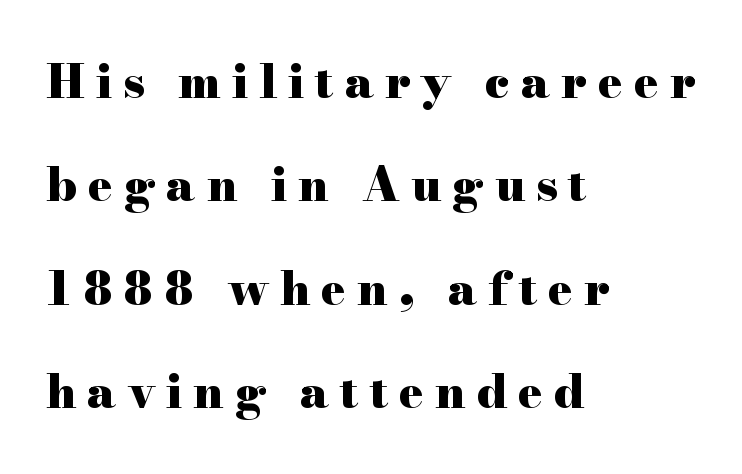
{"serif": "yes", "italic": "no", "bold": "yes", "weight": "heavy", "width": "wide", "stroke_contrast": "high", "x_height": "small", "monospaced": "no", "underline": "no", "align": "left", "line_spacing": "loose", "line_spacing_ratio": 2.25, "letter_spacing": "wide", "letter_spacing_em": 0.24, "glyph_px": 46}
